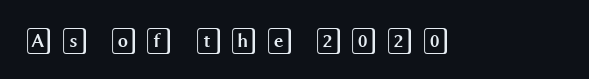
Q: Is the text italic (slanted)? A: No, it is upright.
Q: Is the text underlined? A: No.
Q: Is the spacing between letters normal or unusually wide? A: Unusually wide.
